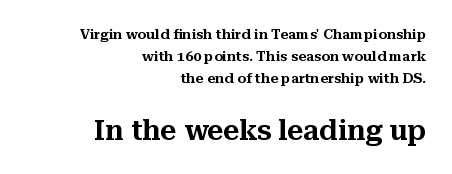
Q: Is the text italic (slanted)? A: No, it is upright.
Q: Is the typeface a serif or a sans-serif typeface? A: Serif.
Q: Is the text underlined? A: No.
Q: How is the paragraph aligned? A: Right-aligned.
Q: Is the spacing between letters normal or unusually wide? A: Normal.
Q: Is the spacing between lines tight, normal or loose? A: Normal.
Q: Which block of text is set in a larger size, the first (top) or the second (bottom)? A: The second (bottom) one.
Q: Width (condensed, normal, or wide)? A: Normal.
Q: Stroke contrast? A: Medium.
Q: x-height? A: Medium.
Q: Monospaced? A: No.
